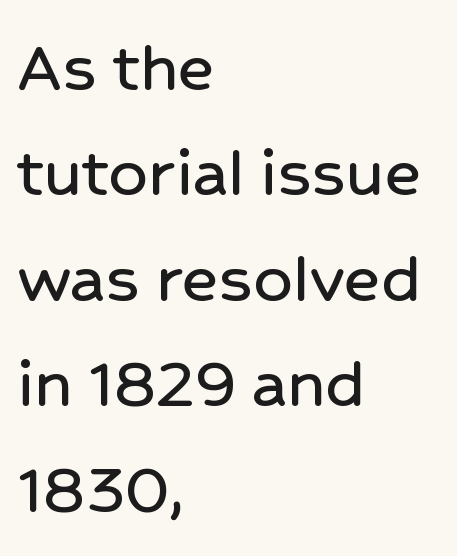
This sample has the flowing, uneven cadence of proportional lettering. Typeset ragged right — the left edge is the straight one. Typographically, this falls in the sans-serif category. Successive baselines arrive at the customary interval. Nobody drew a line under any word here.
